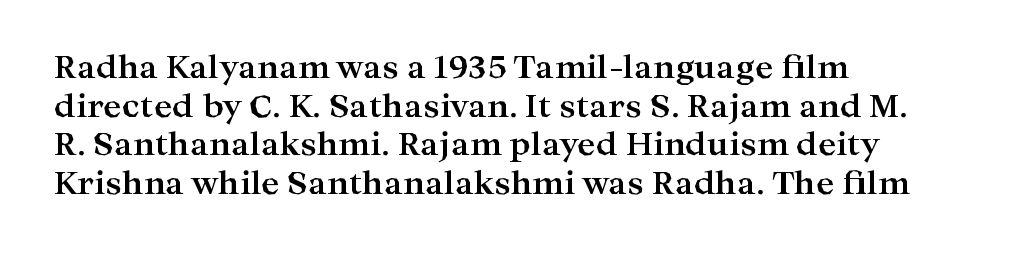
{"serif": "yes", "italic": "no", "bold": "yes", "weight": "bold", "width": "wide", "stroke_contrast": "high", "x_height": "medium", "monospaced": "no", "underline": "no", "align": "left", "line_spacing": "normal", "line_spacing_ratio": 1.25, "letter_spacing": "normal", "letter_spacing_em": 0.0, "glyph_px": 31}
